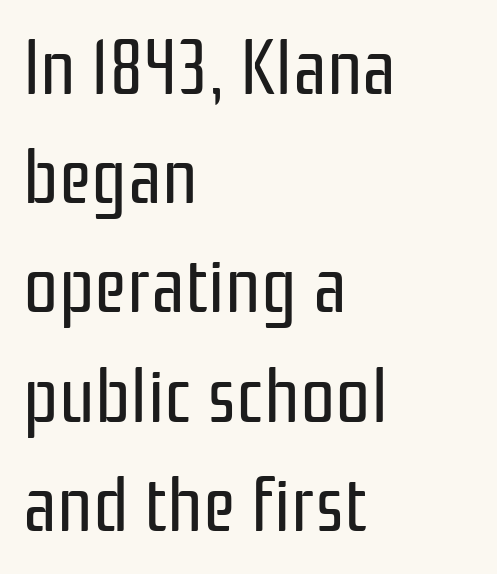
The image shows 78 px regular-weight, condensed sans-serif type, upright; set left-aligned, normal line spacing (1.4x), normal letter spacing, not underlined; low stroke contrast and a medium x-height.
